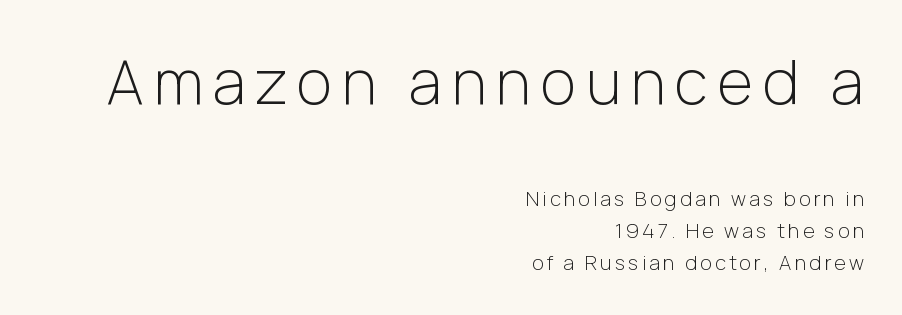
{"serif": "no", "italic": "no", "bold": "no", "weight": "light", "width": "normal", "stroke_contrast": "low", "x_height": "medium", "monospaced": "no", "underline": "no", "align": "right", "line_spacing": "normal", "line_spacing_ratio": 1.6, "larger_block": "first", "size_ratio": 3.05, "glyph_px": 61}
